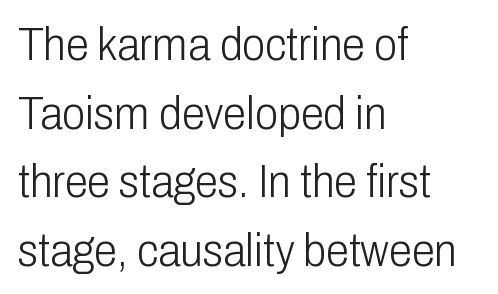
The image shows 47 px light, condensed sans-serif type, upright; set left-aligned, normal line spacing (1.46x), normal letter spacing, not underlined; low stroke contrast and a medium x-height.
